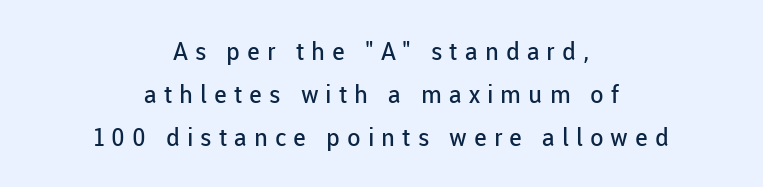
The image shows 25 px text type, upright; set centered, line spacing 1.73x, unusually wide letter spacing (+0.28 em), not underlined.
